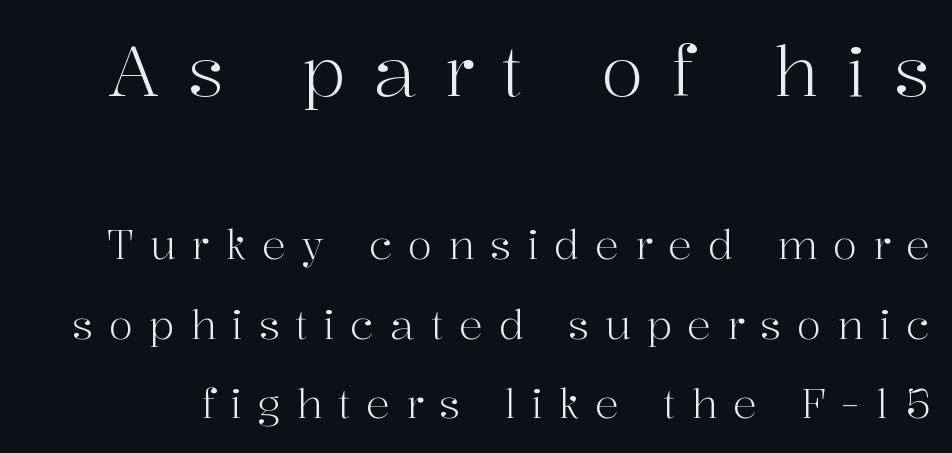
Q: Is the text bold? A: No.
Q: Is the text italic (slanted)? A: No, it is upright.
Q: Is the typeface a serif or a sans-serif typeface? A: Serif.
Q: Is the text underlined? A: No.
Q: Is the spacing between letters normal or unusually wide? A: Unusually wide.
Q: Is the spacing between lines tight, normal or loose? A: Loose.
Q: Which block of text is set in a larger size, the first (top) or the second (bottom)? A: The first (top) one.
Q: Width (condensed, normal, or wide)? A: Normal.
Q: Stroke contrast? A: High.
Q: x-height? A: Medium.
Q: Monospaced? A: No.
